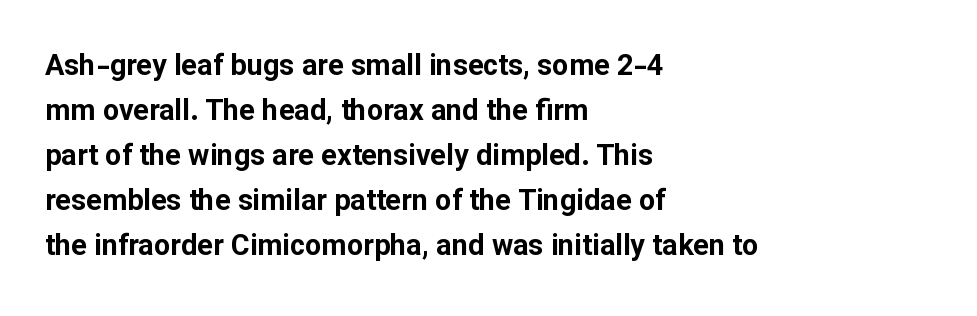
Descenders are the only things crossing below the line. Is the block centered? No — it sits flush against the left margin. Ordinary non-slanted type is in use. The lines sit at an ordinary, default distance from one another. Characters follow at the spacing the type designer built in.
